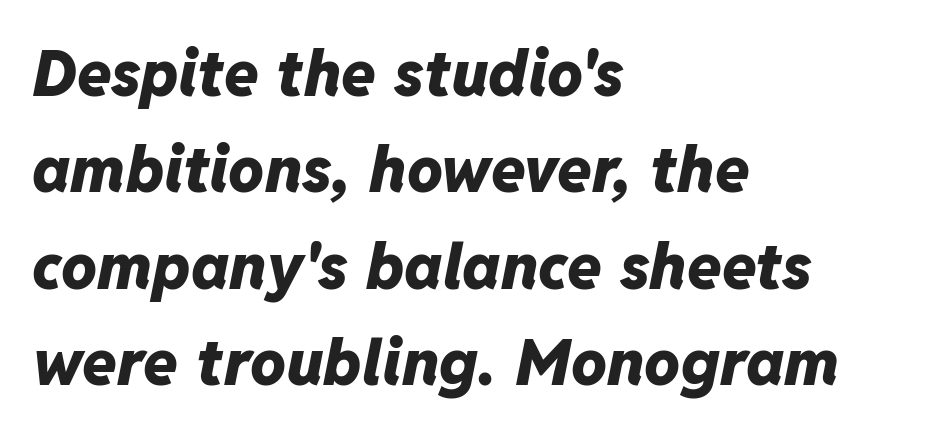
Every character sits at an angle, as italics do. The designer left line spacing at the default. This rendering uses left alignment, leaving the right contour irregular. These lines keep a tight, regular rhythm from letter to letter. Each row of text sits above clean, open space.
